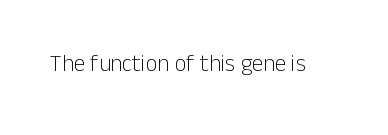
The image shows 23 px text type, upright; set normal letter spacing, not underlined.
